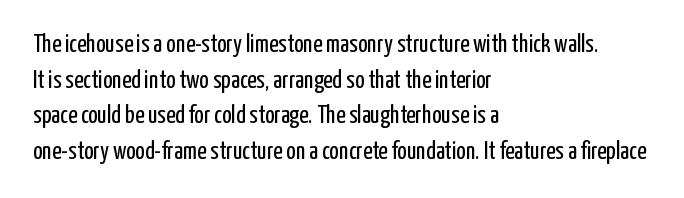
No word sits above an underline. These lines stack with their left ends in a neat column. The line-height multiplier appears to be the usual default. Ordinary non-slanted type is in use. Students, note that the glyphs here touch the page at normal intervals.
